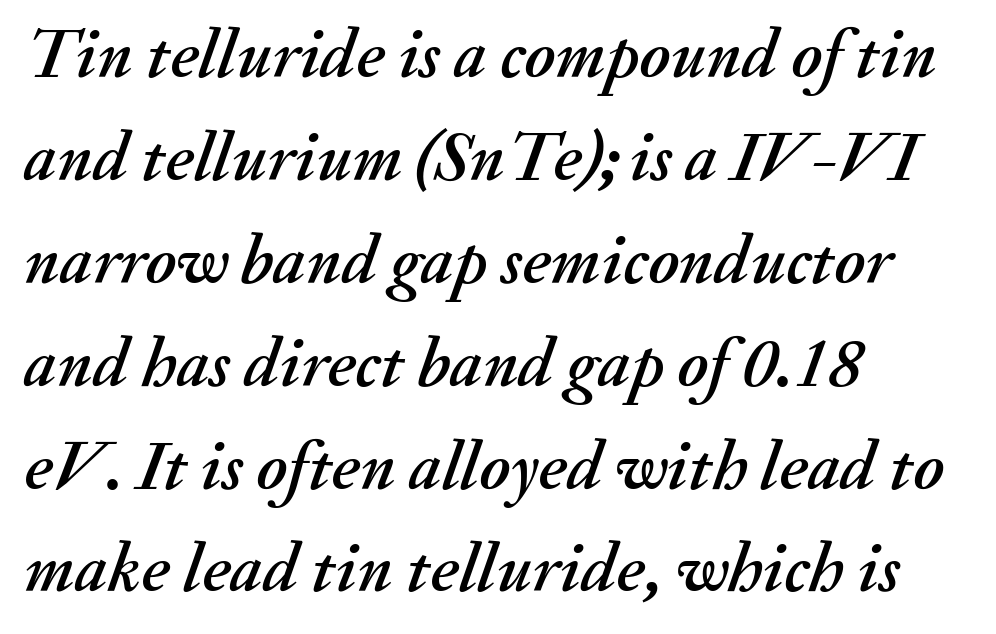
Q: Is the text italic (slanted)? A: Yes, it leans right by about 20 degrees.
Q: Is the text underlined? A: No.
Q: How is the paragraph aligned? A: Left-aligned.
Q: Is the spacing between letters normal or unusually wide? A: Normal.
Q: Is the spacing between lines tight, normal or loose? A: Normal.
Q: Width (condensed, normal, or wide)? A: Normal.
Q: Stroke contrast? A: Medium.
Q: x-height? A: Small.
Q: Monospaced? A: No.
